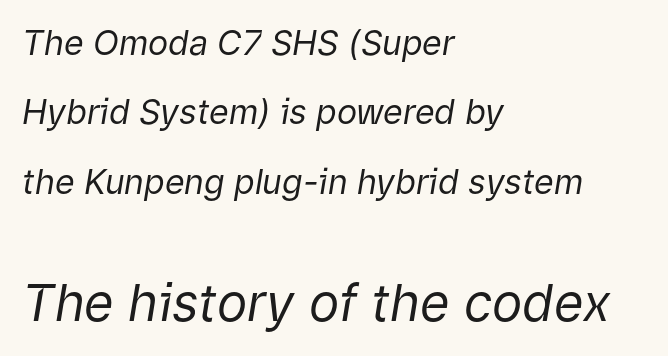
Nothing heavy about these letters — not bold at all. The rag falls on the right side of this text block. This rendering leaves character spacing at its baseline value. In terms of leading, this rendering errs on the spacious side.
